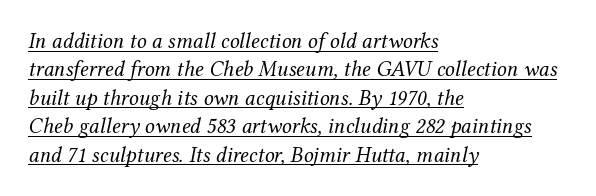
Q: Is the text bold? A: No.
Q: Is the text italic (slanted)? A: Yes, it leans right by about 12 degrees.
Q: Is the text underlined? A: Yes.
Q: How is the paragraph aligned? A: Left-aligned.
Q: Is the spacing between letters normal or unusually wide? A: Normal.
Q: Is the spacing between lines tight, normal or loose? A: Normal.
